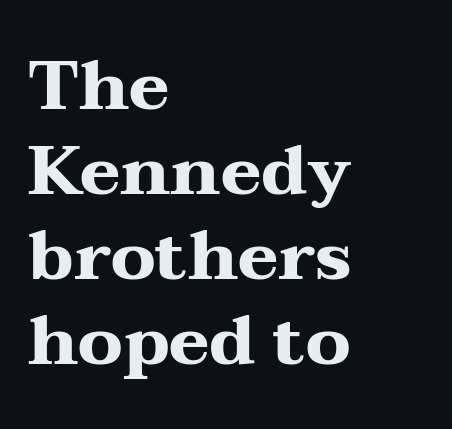
Q: Is the text bold? A: Yes.
Q: Is the text italic (slanted)? A: No, it is upright.
Q: Is the typeface a serif or a sans-serif typeface? A: Serif.
Q: Is the text underlined? A: No.
Q: How is the paragraph aligned? A: Left-aligned.
Q: Is the spacing between letters normal or unusually wide? A: Normal.
Q: Width (condensed, normal, or wide)? A: Wide.
Q: Stroke contrast? A: Medium.
Q: x-height? A: Medium.
Q: Monospaced? A: No.
